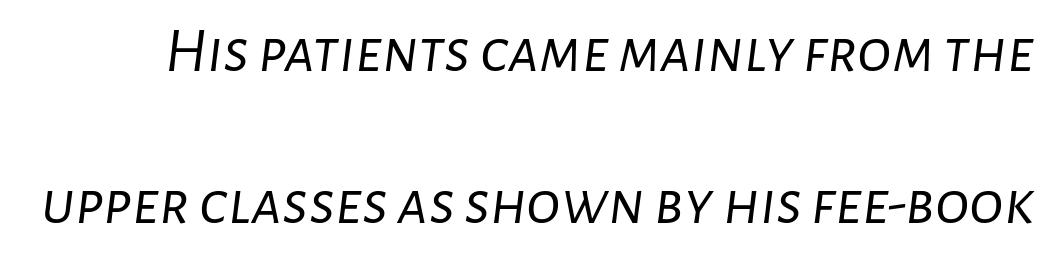
The image shows 64 px light type, italic (leaning right); set loose line spacing (2.38x), normal letter spacing, not underlined; low stroke contrast and a medium x-height.
